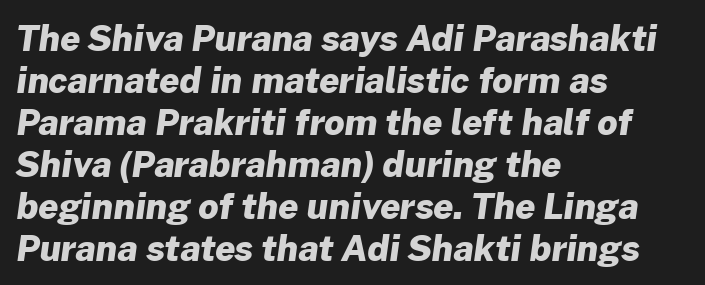
The rendering shows plain stroke endings on the letterforms — a sans-serif design. Which margin do the lines hug? The left one — the right edge is uneven. The letters advance in unequal steps, a hallmark of proportional type. The face used here has the dense, thick strokes of a bold. Check the space under the baseline: it is left empty. Standard letterfit; no display-style spreading of the glyphs.
